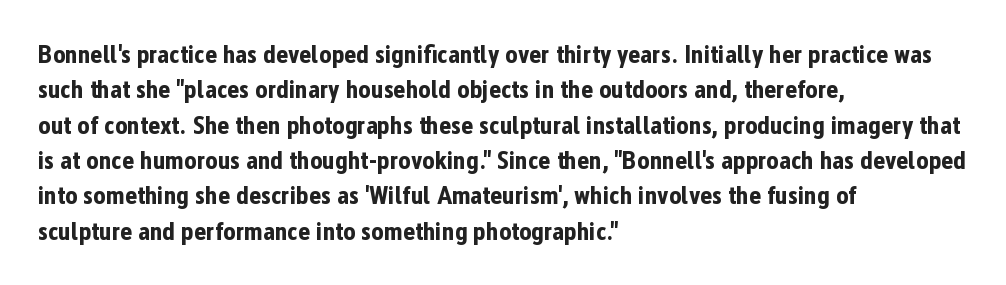
The image shows 26 px bold type, upright; set left-aligned, normal line spacing (1.36x), normal letter spacing, not underlined.
